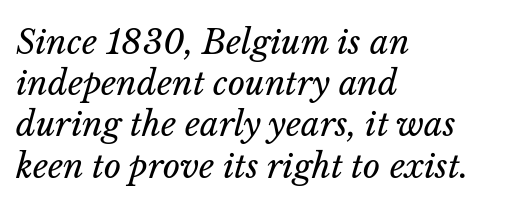
The image shows 33 px regular-weight type, italic (leaning right); set left-aligned, normal line spacing (1.25x), normal letter spacing, not underlined; low stroke contrast and a medium x-height.
